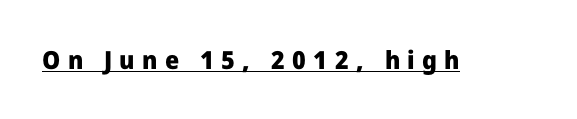
Bold? Absolutely — the strokes are thick and heavy. How are the letters spaced? Widely, with obvious added tracking. The lettering stays uniformly vertical, giving the passage a roman look. Has an underline been added? It has.
